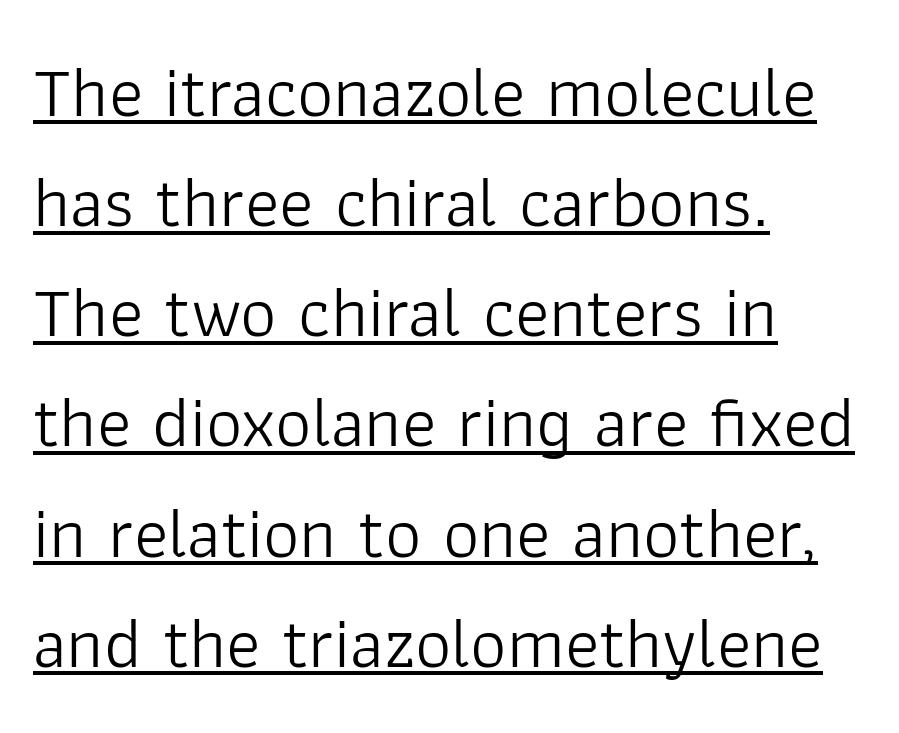
Q: Is the text bold? A: No.
Q: Is the text italic (slanted)? A: No, it is upright.
Q: Is the typeface a serif or a sans-serif typeface? A: Sans-serif.
Q: Is the text underlined? A: Yes.
Q: How is the paragraph aligned? A: Left-aligned.
Q: Is the spacing between letters normal or unusually wide? A: Normal.
Q: Is the spacing between lines tight, normal or loose? A: Normal.
Q: Width (condensed, normal, or wide)? A: Normal.
Q: Stroke contrast? A: Low.
Q: x-height? A: Medium.
Q: Monospaced? A: No.
